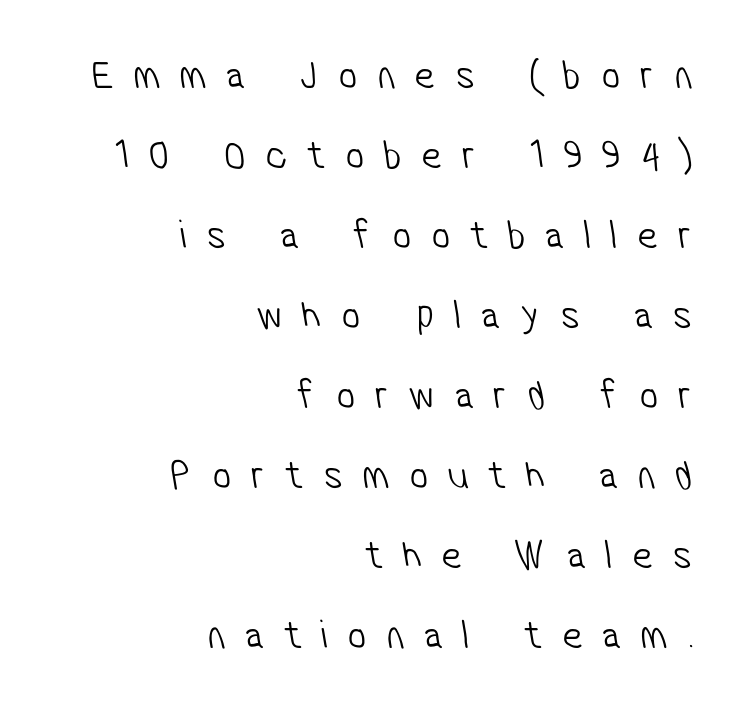
{"serif": "no", "bold": "no", "weight": "light", "width": "condensed", "stroke_contrast": "low", "x_height": "medium", "monospaced": "no", "underline": "no", "align": "right", "line_spacing": "loose", "line_spacing_ratio": 1.95, "letter_spacing": "wide", "letter_spacing_em": 0.49, "glyph_px": 41}
